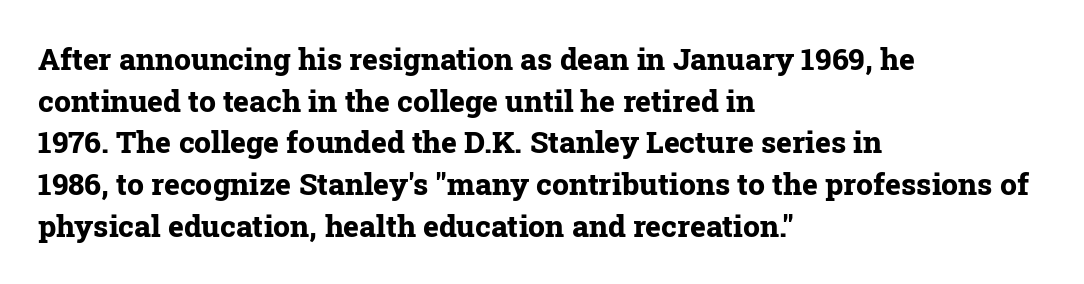
The image shows 30 px bold serif type, upright; set left-aligned, normal line spacing (1.39x), normal letter spacing, not underlined; low stroke contrast and a medium x-height.
